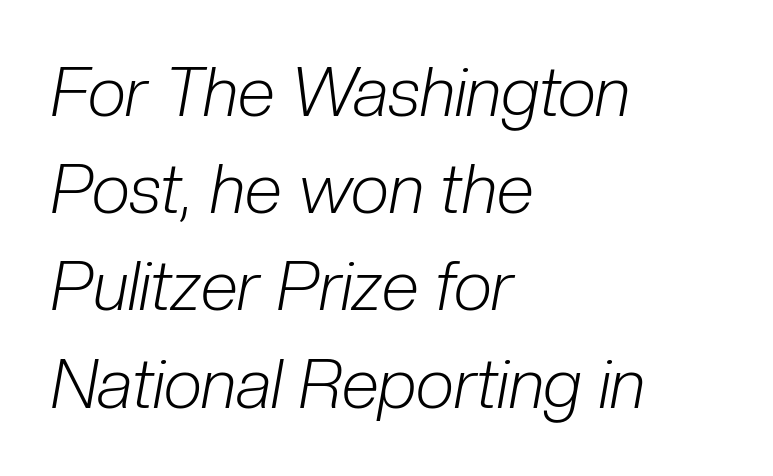
{"italic": "yes", "lean": "right", "slant_degrees": 10, "bold": "no", "weight": "light", "width": "condensed", "stroke_contrast": "low", "x_height": "medium", "monospaced": "no", "underline": "no", "align": "left", "line_spacing": "normal", "line_spacing_ratio": 1.43, "letter_spacing": "normal", "letter_spacing_em": 0.0, "glyph_px": 68}
